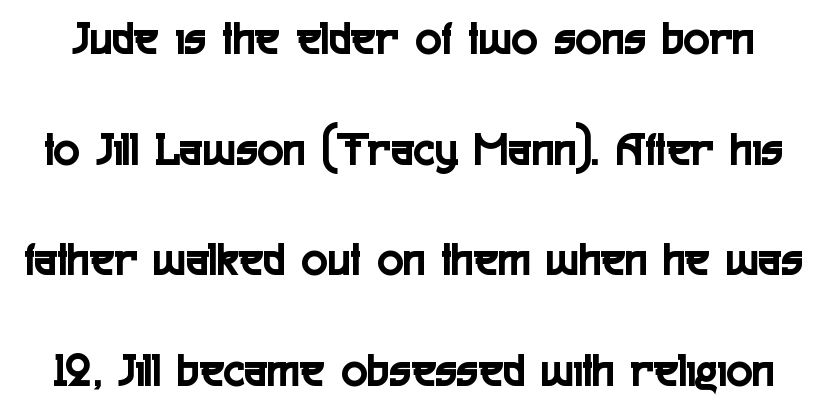
Nope, no serifs anywhere on these letters. Only glyphs here, with clear space below each row. Spacing between characters is what you'd get straight out of the box. Reading down the column, the eye jumps a long way to each next line.
